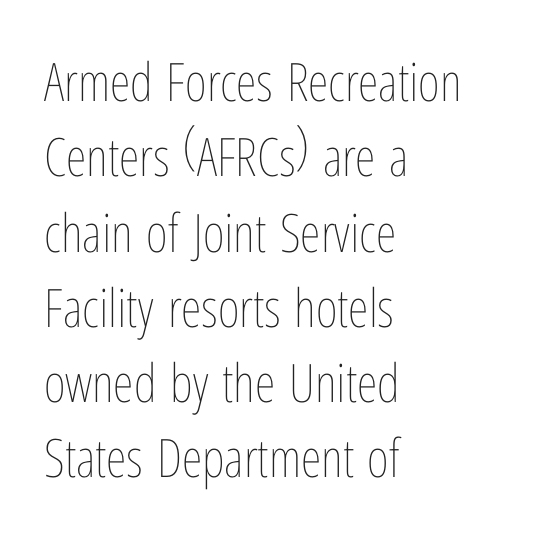
Q: Is the text bold? A: No.
Q: Is the text italic (slanted)? A: No, it is upright.
Q: Is the text underlined? A: No.
Q: How is the paragraph aligned? A: Left-aligned.
Q: Is the spacing between letters normal or unusually wide? A: Normal.
Q: Is the spacing between lines tight, normal or loose? A: Normal.
Q: Width (condensed, normal, or wide)? A: Condensed.
Q: Stroke contrast? A: Low.
Q: x-height? A: Medium.
Q: Monospaced? A: No.
